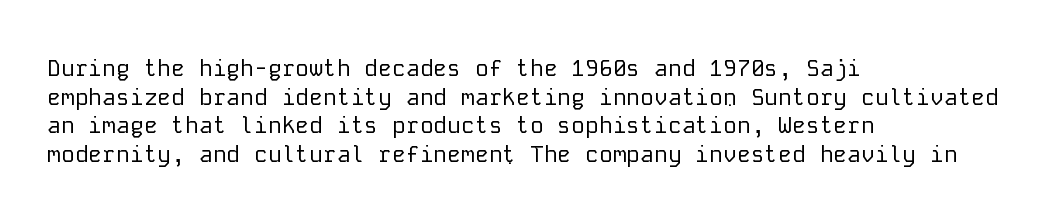
The lines sit at an ordinary, default distance from one another. The text block is weighted toward the left margin, trailing off unevenly rightward. Tracking value appears to be zero — textbook default spacing. Has an underline been added? It has not. Stroke mass is kept to a normal reading level or below.
